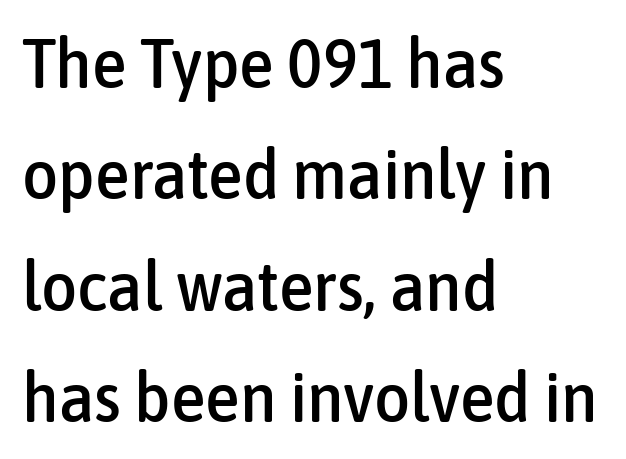
The image shows 70 px condensed sans-serif type, upright; set left-aligned, normal line spacing (1.59x), normal letter spacing, not underlined; low stroke contrast and a medium x-height.
